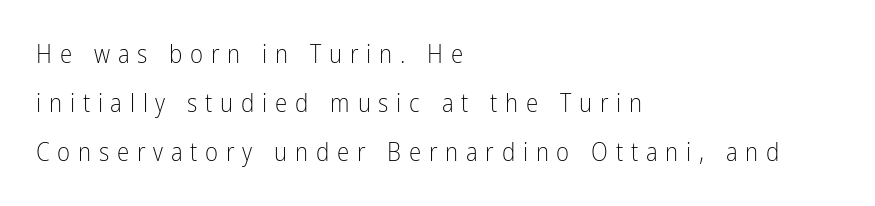
{"italic": "no", "bold": "no", "underline": "no", "align": "left", "line_spacing": "loose", "line_spacing_ratio": 1.97, "letter_spacing": "wide", "letter_spacing_em": 0.31, "glyph_px": 25}
